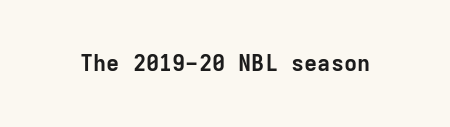
Short note: letters normally spaced. Words float on clear page, feet unadorned. The letters stand upright; this is a roman face. Heavy, bold letterforms.
